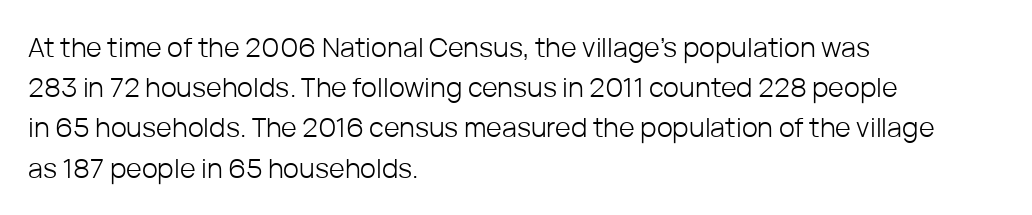
Q: Is the text bold? A: No.
Q: Is the text italic (slanted)? A: No, it is upright.
Q: Is the text underlined? A: No.
Q: How is the paragraph aligned? A: Left-aligned.
Q: Is the spacing between letters normal or unusually wide? A: Normal.
Q: Is the spacing between lines tight, normal or loose? A: Normal.
